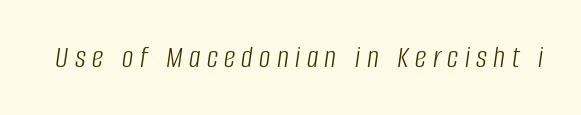
The image shows 32 px light, condensed type, italic (leaning right); set unusually wide letter spacing (+0.2 em), not underlined; low stroke contrast and a large x-height.
